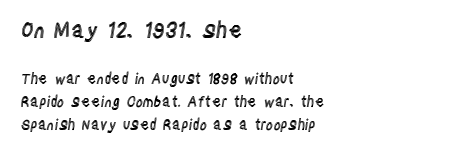
Q: Is the text italic (slanted)? A: Yes.
Q: Is the text underlined? A: No.
Q: How is the paragraph aligned? A: Left-aligned.
Q: Is the spacing between letters normal or unusually wide? A: Normal.
Q: Is the spacing between lines tight, normal or loose? A: Normal.
Q: Which block of text is set in a larger size, the first (top) or the second (bottom)? A: The first (top) one.
